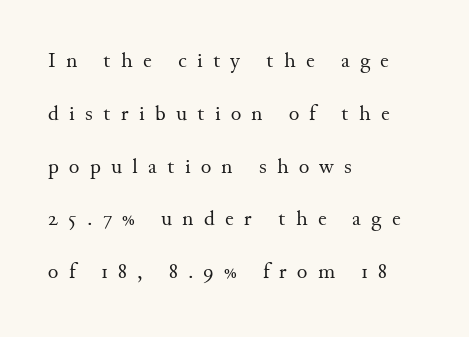
This sample is left-justified, so line endings fall wherever the words run out. Display-style spreading of the glyphs; the letterfit is very open. Successive baselines arrive slowly, with a big drop between each. Designer's note — italics off, roman on. Is the stroke heavy? The answer is a plain regular-or-lighter.
